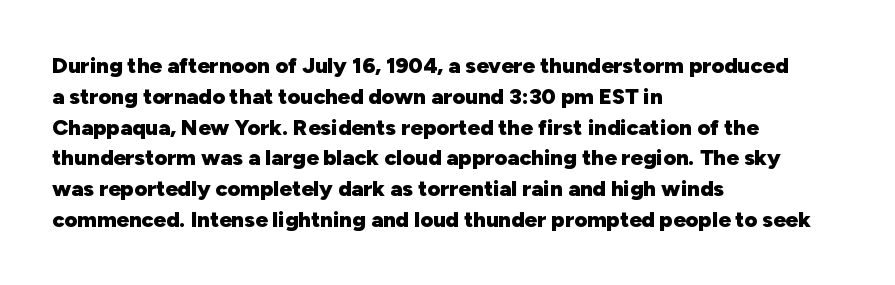
Q: Is the text bold? A: Yes.
Q: Is the text italic (slanted)? A: No, it is upright.
Q: Is the text underlined? A: No.
Q: How is the paragraph aligned? A: Left-aligned.
Q: Is the spacing between letters normal or unusually wide? A: Normal.
Q: Is the spacing between lines tight, normal or loose? A: Normal.
